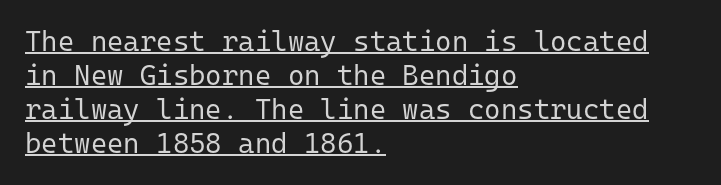
The image shows 28 px regular-weight sans-serif type, upright, monospaced; set left-aligned, line spacing 1.21x, normal letter spacing, underlined; low stroke contrast and a medium x-height.
